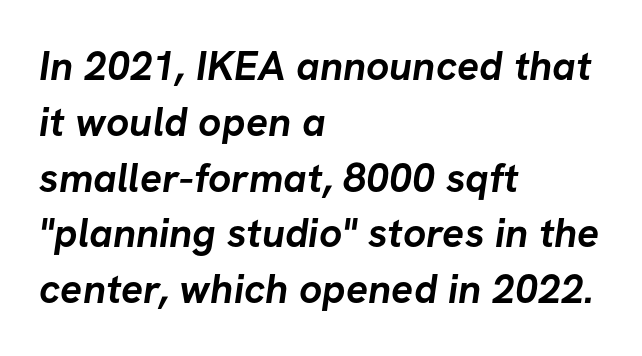
Q: Is the text bold? A: Yes.
Q: Is the typeface a serif or a sans-serif typeface? A: Sans-serif.
Q: Is the text underlined? A: No.
Q: How is the paragraph aligned? A: Left-aligned.
Q: Is the spacing between letters normal or unusually wide? A: Normal.
Q: Is the spacing between lines tight, normal or loose? A: Normal.
Q: Width (condensed, normal, or wide)? A: Normal.
Q: Stroke contrast? A: Low.
Q: x-height? A: Medium.
Q: Monospaced? A: No.
